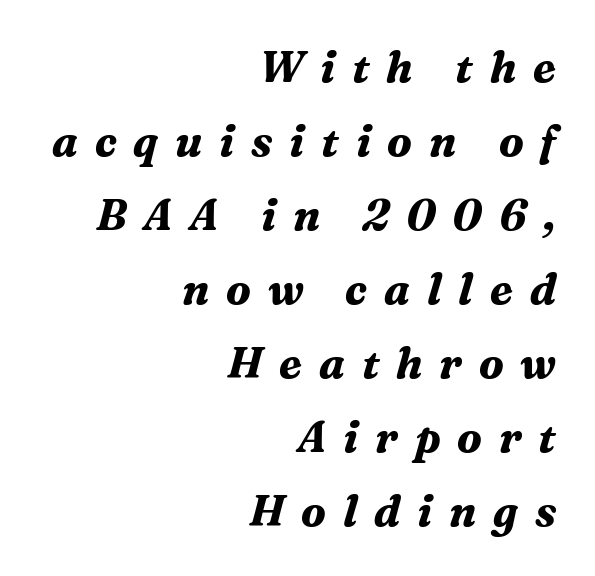
{"serif": "yes", "italic": "yes", "lean": "right", "slant_degrees": 16, "bold": "yes", "weight": "bold", "width": "normal", "stroke_contrast": "medium", "x_height": "medium", "monospaced": "no", "underline": "no", "align": "right", "line_spacing_ratio": 1.72, "letter_spacing": "wide", "letter_spacing_em": 0.39, "glyph_px": 43}
